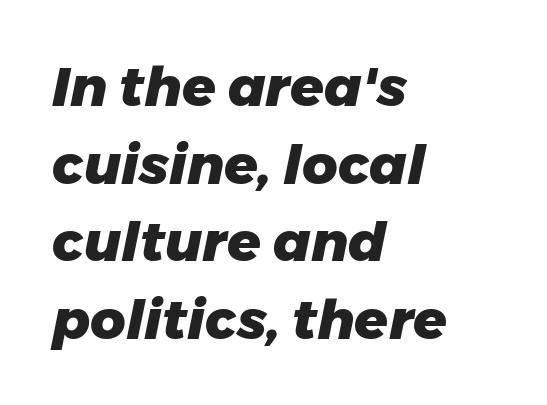
The ragged edge is on the right, which tells us the setting is flush left. Vertical spacing — default. Do the characters align in a grid? No, the font is proportional. Observe the lean: these are italic letterforms. Every letter is thick-stroked: bold, no question. Type without underlining.
